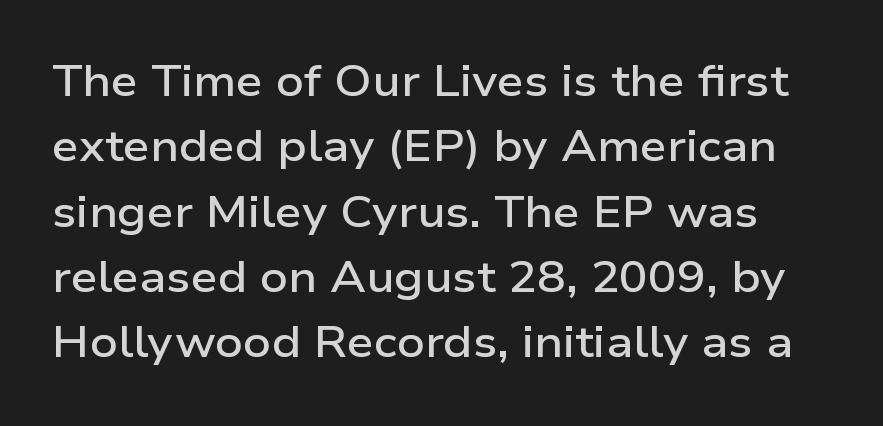
The specimen reads as upright at a glance. The block of text has a typical density, with ordinary space between rows. The zone under the glyphs is completely vacant. Proportional: the letters do not fall into vertical columns. Font category for this specimen: sans-serif. A typesetter would call this zero additional tracking.
